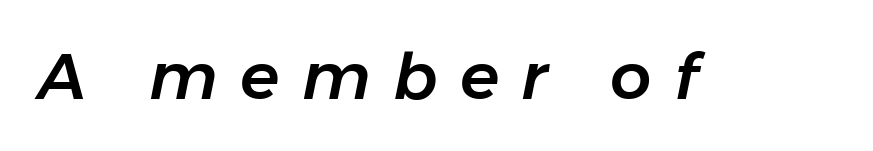
{"italic": "yes", "lean": "right", "slant_degrees": 11, "width": "normal", "stroke_contrast": "low", "x_height": "medium", "monospaced": "no", "underline": "no", "letter_spacing": "wide", "letter_spacing_em": 0.34, "glyph_px": 65}
